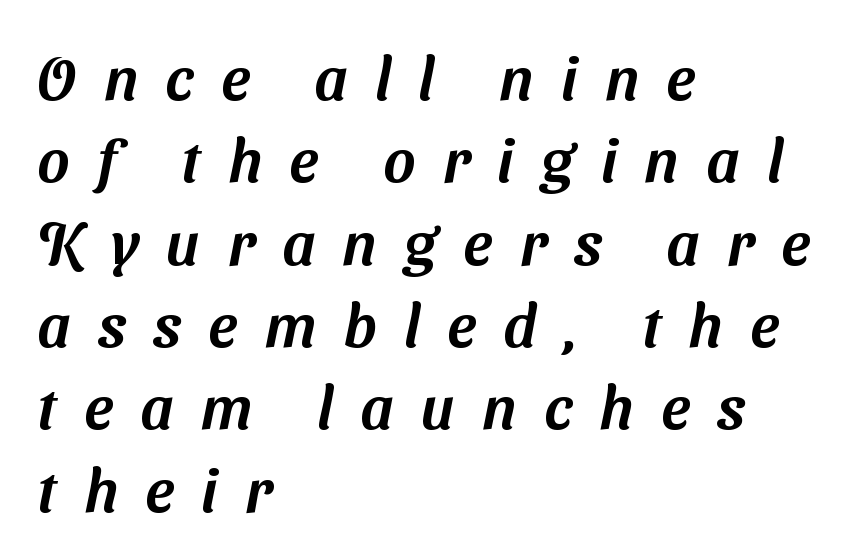
This sample has the flowing, uneven cadence of proportional lettering. The space between consecutive lines is moderate. The words here are not underlined. Leftover space on each line is placed entirely after the last word. The line texture is sparse and dotted thanks to wide tracking.
